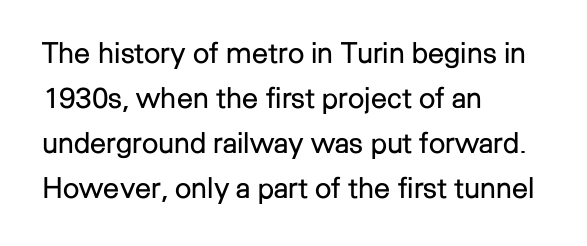
This is roman type, the default non-slanted kind. Character widths vary here, with narrow letters taking less room than wide ones. Is this a heavy cut? Hardly; it is regular or lighter. You could call the tracking neutral — neither tight nor loose. Unmarked baselines from the first word to the last. The vertical gap from one line to the next is medium.
